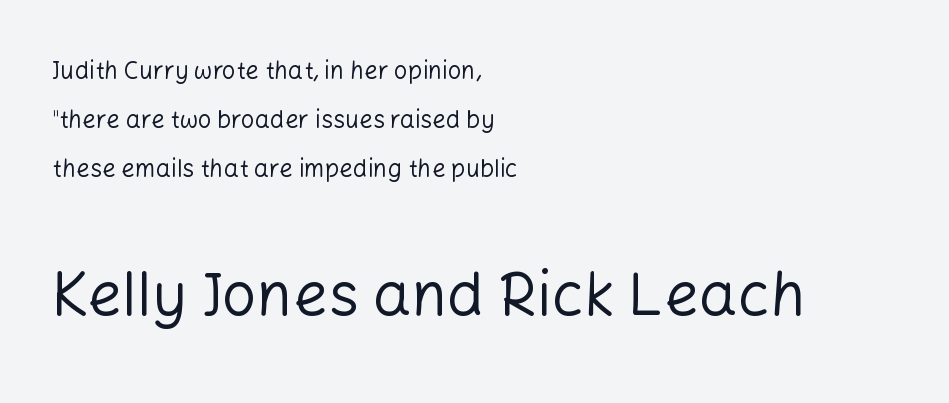
The cut favours lightness, reaching ordinary text weight at its darkest. The rendering uses a large line-height, opening up the rows. It's the straight-up-and-down kind of type. Type without underlining. Look at the tracking — it's just the regular setting, nothing added.
